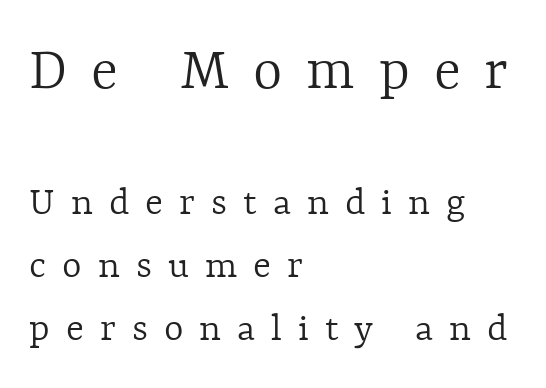
The image shows 63 px light type, upright; set left-aligned, normal line spacing (1.5x), unusually wide letter spacing (+0.38 em), not underlined; the first (top) block is 1.5x larger; a medium x-height.
